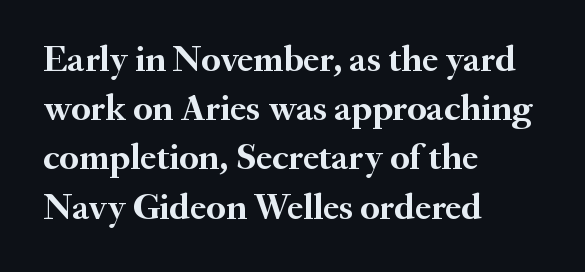
The image shows 37 px semibold serif type, upright; set left-aligned, normal line spacing (1.33x), normal letter spacing, not underlined; medium stroke contrast and a small x-height.
